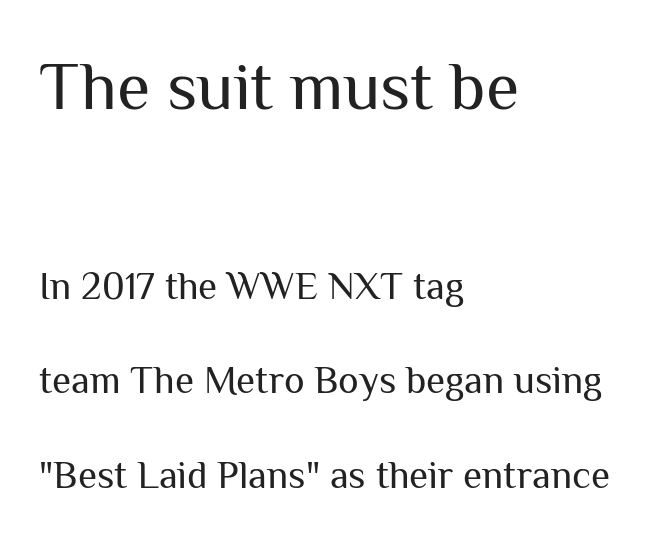
{"serif": "no", "italic": "no", "bold": "no", "weight": "regular", "width": "normal", "stroke_contrast": "medium", "x_height": "medium", "monospaced": "no", "underline": "no", "align": "left", "line_spacing": "loose", "line_spacing_ratio": 2.43, "letter_spacing": "normal", "letter_spacing_em": 0.0, "larger_block": "first", "size_ratio": 1.74, "glyph_px": 68}
